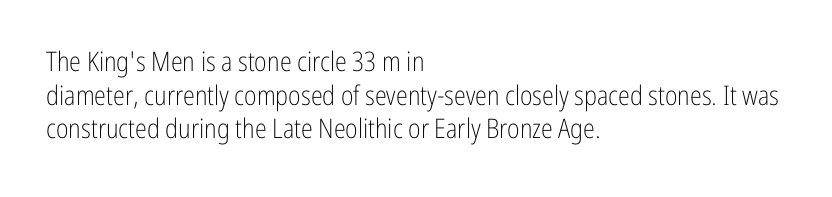
Q: Is the text bold? A: No.
Q: Is the text italic (slanted)? A: No, it is upright.
Q: Is the text underlined? A: No.
Q: How is the paragraph aligned? A: Left-aligned.
Q: Is the spacing between letters normal or unusually wide? A: Normal.
Q: Is the spacing between lines tight, normal or loose? A: Normal.
